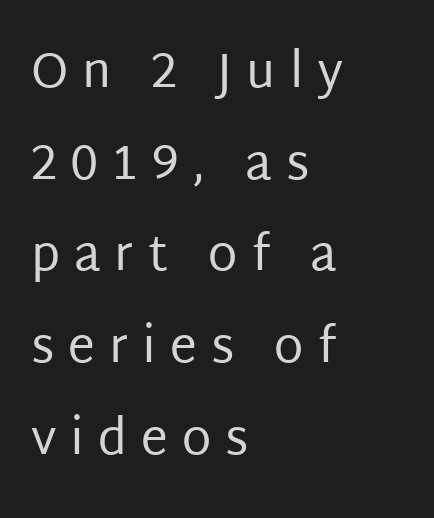
Q: Is the text bold? A: No.
Q: Is the text italic (slanted)? A: No, it is upright.
Q: Is the typeface a serif or a sans-serif typeface? A: Sans-serif.
Q: Is the text underlined? A: No.
Q: How is the paragraph aligned? A: Left-aligned.
Q: Is the spacing between letters normal or unusually wide? A: Unusually wide.
Q: Is the spacing between lines tight, normal or loose? A: Loose.
Q: Width (condensed, normal, or wide)? A: Normal.
Q: Stroke contrast? A: Low.
Q: x-height? A: Large.
Q: Monospaced? A: No.
